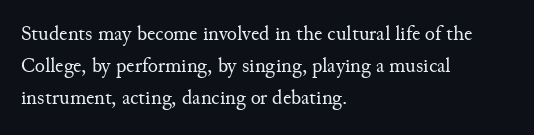
The image shows 21 px text type, upright; set left-aligned, normal line spacing (1.53x), normal letter spacing, not underlined.
